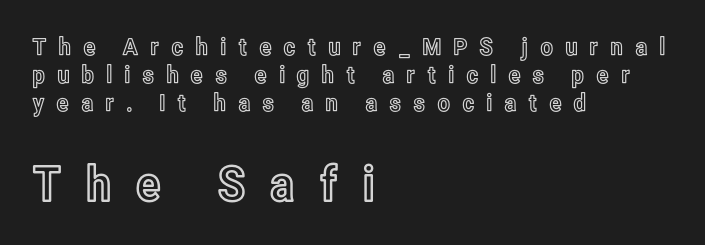
The image shows 49 px condensed type, upright; set left-aligned, line spacing 1.16x, unusually wide letter spacing (+0.47 em), not underlined; the second (bottom) block is 2.04x larger; a medium x-height.
